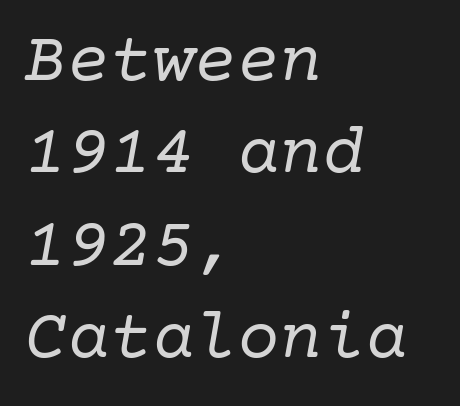
Italic? Definitely — the glyphs are oblique. This block has exactly the height ordinary leading produces. Little horizontal feet cap the strokes, marking this as serif type. The rag falls on the right side of this text block. Weight: not bold — regular or lighter. Inter-character spacing is left at the font's built-in metrics.
